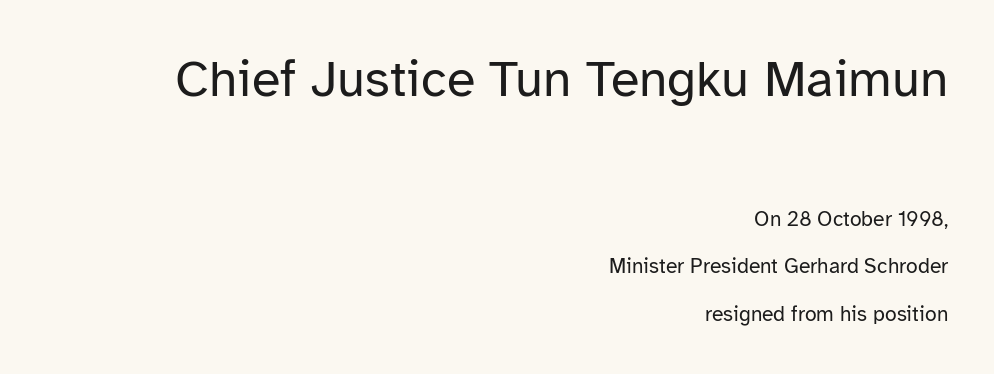
The image shows 52 px regular-weight sans-serif type, upright; set right-aligned, loose line spacing (2.27x), normal letter spacing, not underlined; the first (top) block is 2.48x larger; low stroke contrast and a medium x-height.
